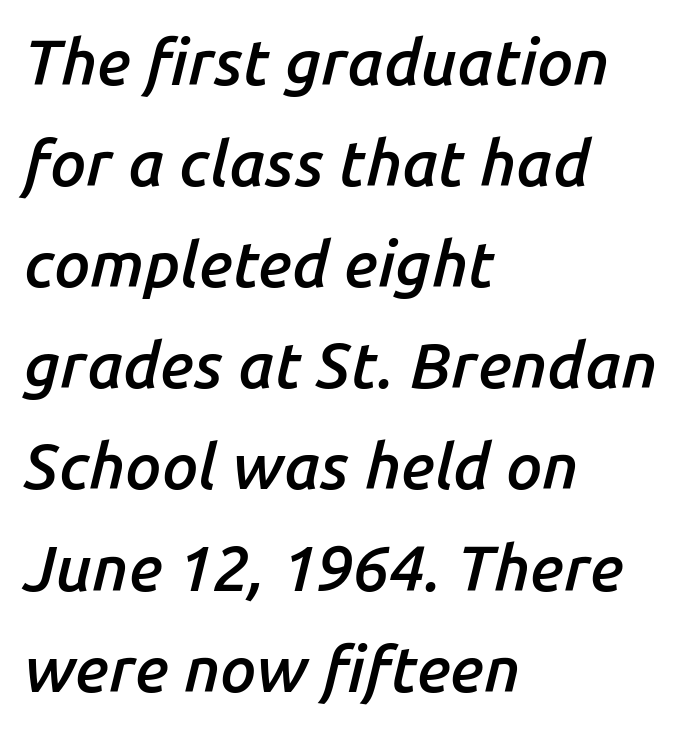
The image shows 64 px semibold type, italic (leaning right); set left-aligned, normal line spacing (1.58x), normal letter spacing, not underlined; low stroke contrast and a medium x-height.
